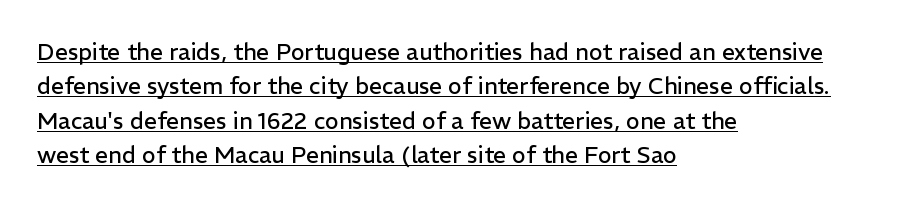
{"italic": "no", "bold": "no", "underline": "yes", "align": "left", "line_spacing": "normal", "line_spacing_ratio": 1.5, "letter_spacing": "normal", "letter_spacing_em": 0.0, "glyph_px": 23}
